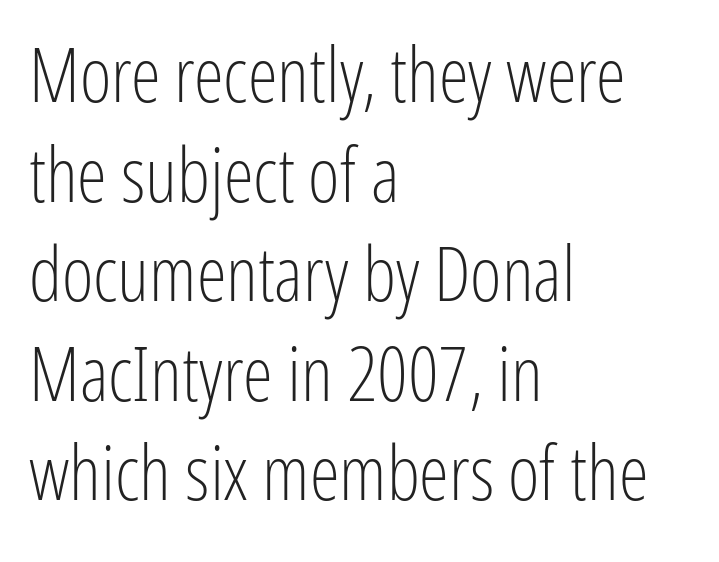
Q: Is the text bold? A: No.
Q: Is the text italic (slanted)? A: No, it is upright.
Q: Is the typeface a serif or a sans-serif typeface? A: Sans-serif.
Q: Is the text underlined? A: No.
Q: How is the paragraph aligned? A: Left-aligned.
Q: Is the spacing between letters normal or unusually wide? A: Normal.
Q: Is the spacing between lines tight, normal or loose? A: Normal.
Q: Width (condensed, normal, or wide)? A: Condensed.
Q: Stroke contrast? A: Low.
Q: x-height? A: Medium.
Q: Monospaced? A: No.
